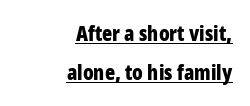
Q: Is the text bold? A: Yes.
Q: Is the text italic (slanted)? A: No, it is upright.
Q: Is the text underlined? A: Yes.
Q: How is the paragraph aligned? A: Right-aligned.
Q: Is the spacing between letters normal or unusually wide? A: Normal.
